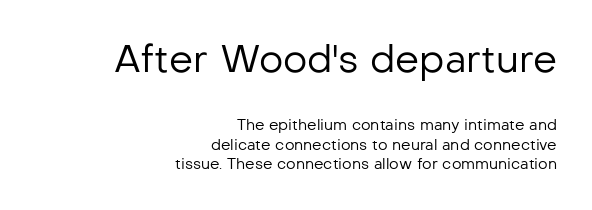
The image shows 38 px regular-weight sans-serif type, upright; set right-aligned, normal line spacing (1.31x), normal letter spacing, not underlined; the first (top) block is 2.53x larger; low stroke contrast and a medium x-height.
